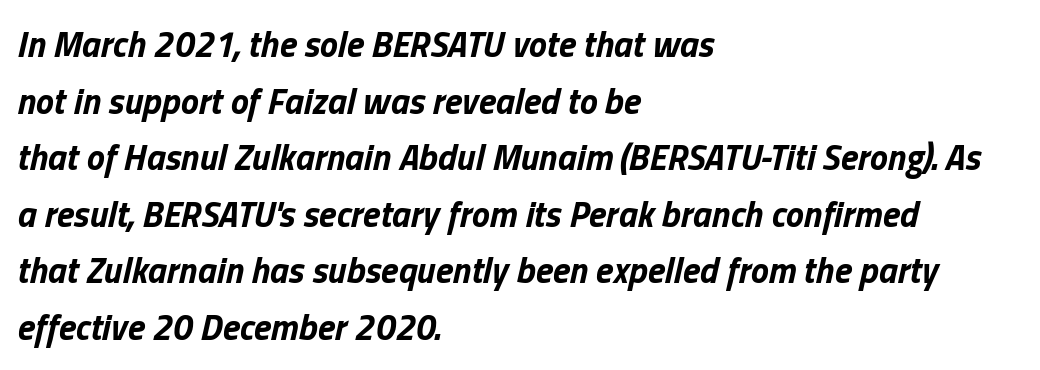
{"italic": "yes", "lean": "right", "slant_degrees": 13, "bold": "yes", "weight": "bold", "width": "normal", "stroke_contrast": "low", "x_height": "medium", "monospaced": "no", "underline": "no", "align": "left", "line_spacing": "normal", "line_spacing_ratio": 1.57, "letter_spacing": "normal", "letter_spacing_em": 0.0, "glyph_px": 36}
